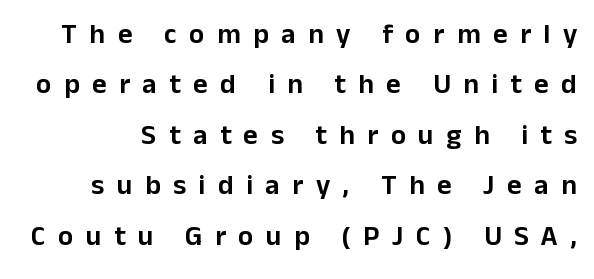
The image shows 28 px sans-serif type, upright; set line spacing 1.8x, unusually wide letter spacing (+0.45 em), not underlined; low stroke contrast and a medium x-height.
